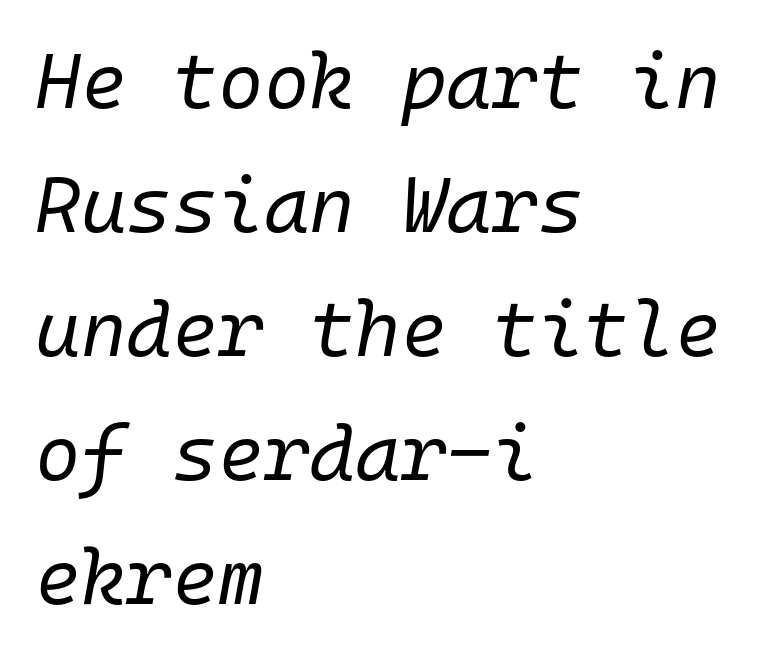
The space beneath each line is pristine and unruled. Caption: face not bold, strokes unweighted. Does the leading feel generous? No, just average. In terms of posture, this sample is oblique. Caption: standard tracking, unaltered. Spacing verdict: monospaced, one width for all characters.
